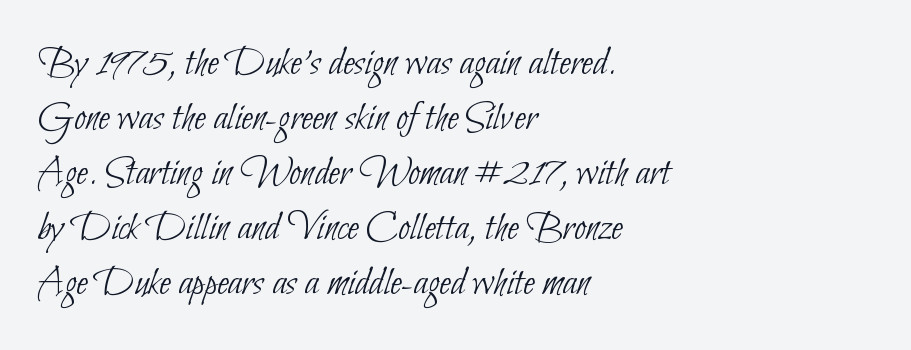
The image shows 42 px thin, condensed sans-serif type; set left-aligned, normal line spacing (1.31x), normal letter spacing, not underlined; low stroke contrast and a small x-height.
